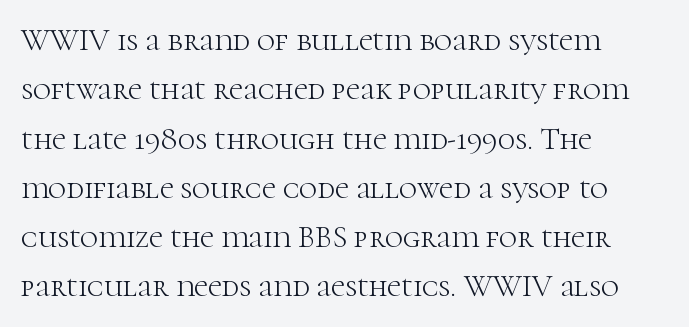
This rendering uses left alignment, leaving the right contour irregular. The tracking reads as untouched default to a designer's eye. Vertical spacing — default. Note: serifs present on the glyphs. The typography opts for an upright posture over an oblique one.
